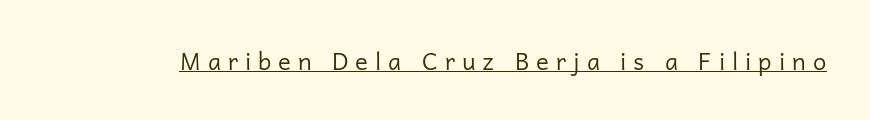
{"italic": "no", "bold": "no", "underline": "yes", "letter_spacing": "wide", "letter_spacing_em": 0.29, "glyph_px": 24}
